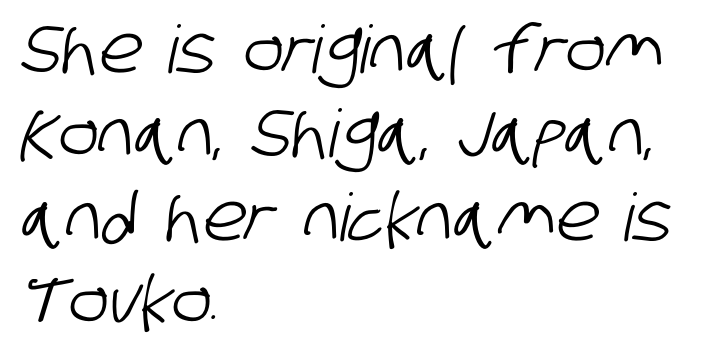
The letterforms sit shoulder to shoulder at normal distance. Underlining? Definitely not there. Leading: standard. Type style note: lacks serifs.
